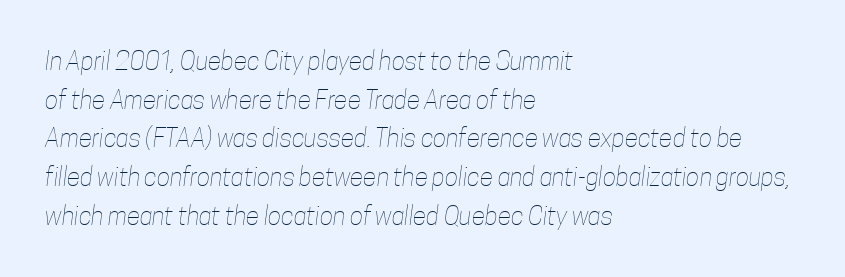
Q: Is the text bold? A: No.
Q: Is the text underlined? A: No.
Q: How is the paragraph aligned? A: Left-aligned.
Q: Is the spacing between letters normal or unusually wide? A: Normal.
Q: Is the spacing between lines tight, normal or loose? A: Normal.
